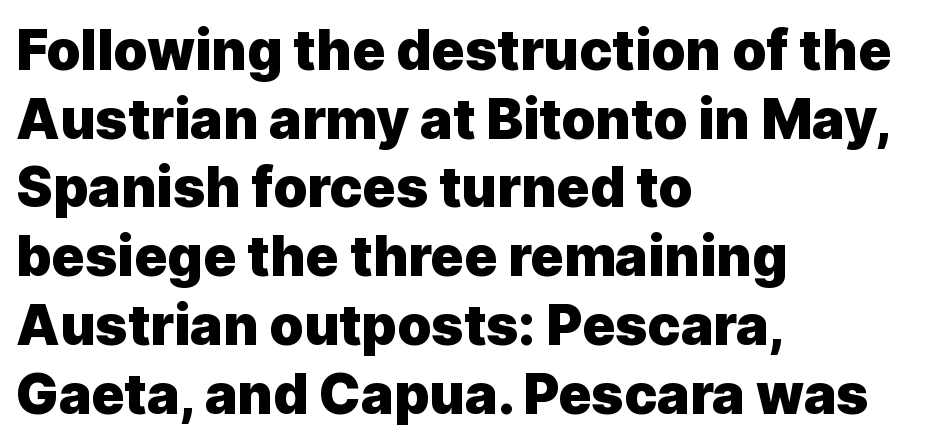
The image shows 55 px heavy sans-serif type, upright; set left-aligned, normal line spacing (1.25x), normal letter spacing, not underlined; a medium x-height.
